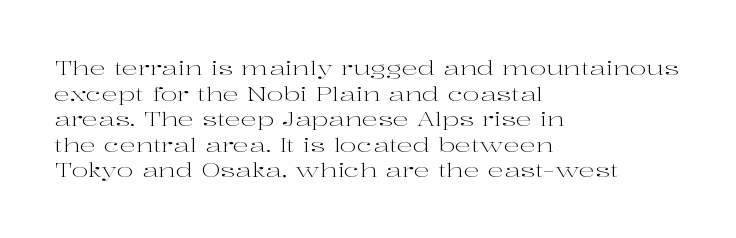
{"italic": "no", "bold": "no", "underline": "no", "align": "left", "line_spacing": "normal", "line_spacing_ratio": 1.28, "letter_spacing": "normal", "letter_spacing_em": 0.0, "glyph_px": 20}
